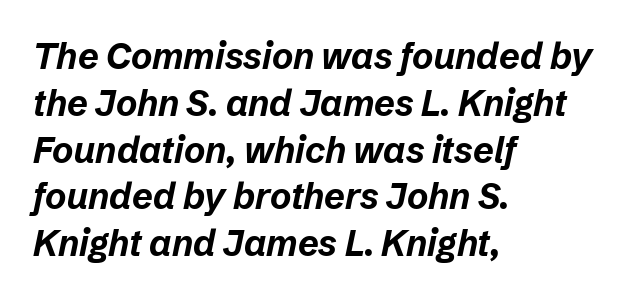
{"italic": "yes", "lean": "right", "slant_degrees": 12, "bold": "yes", "weight": "bold", "width": "normal", "stroke_contrast": "low", "x_height": "medium", "monospaced": "no", "underline": "no", "align": "left", "line_spacing": "normal", "line_spacing_ratio": 1.3, "letter_spacing": "normal", "letter_spacing_em": 0.0, "glyph_px": 36}
